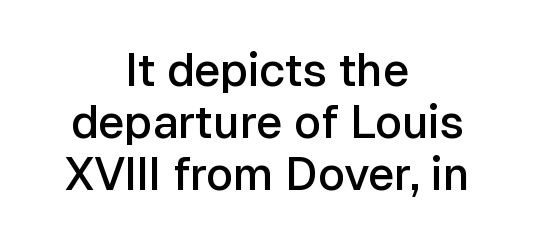
The image shows 46 px semibold sans-serif type, upright; set centered, tight line spacing (1.13x), normal letter spacing, not underlined; low stroke contrast and a medium x-height.
